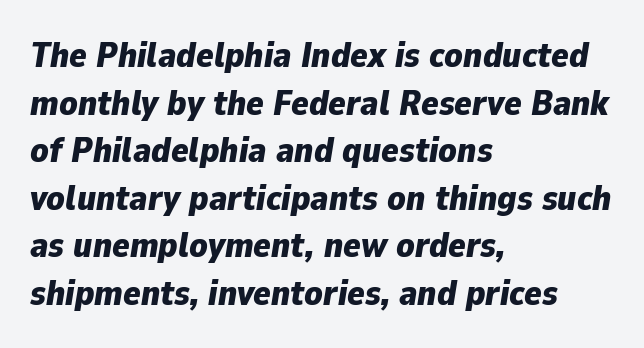
The specimen reads as italic at a glance. The rendering uses natural spacing where letterforms have individual widths. Line beginnings align vertically; line endings do not. Clear beneath every line of the passage.
